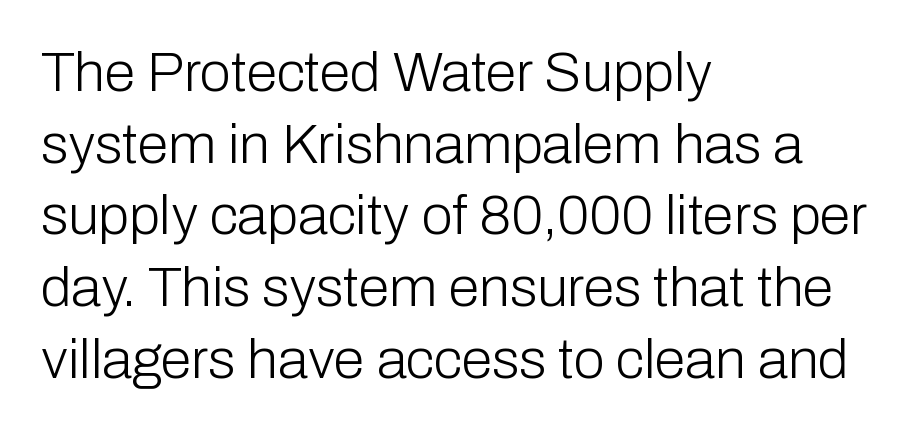
The passage shown is typed in a proportional face where columns would drift. The line-height multiplier appears to be the usual default. The cut favours lightness, reaching ordinary text weight at its darkest. The specimen omits any rule beneath the text block's lines.
